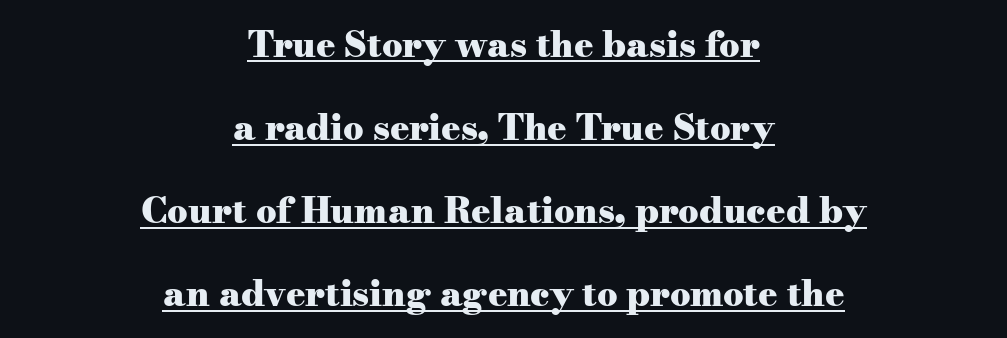
{"serif": "yes", "italic": "no", "bold": "yes", "weight": "heavy", "width": "wide", "stroke_contrast": "medium", "x_height": "small", "monospaced": "no", "underline": "yes", "align": "center", "line_spacing": "loose", "line_spacing_ratio": 2.31, "letter_spacing": "normal", "letter_spacing_em": 0.0, "glyph_px": 36}
